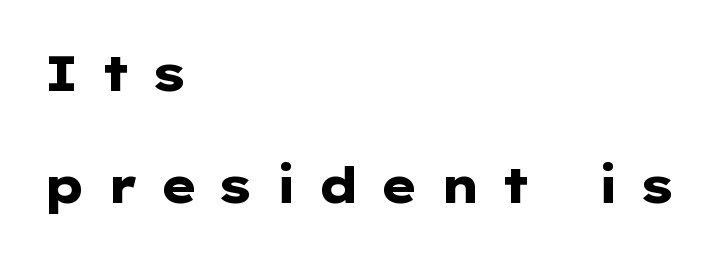
The axis of the letterforms is exactly vertical. The rendering inserts visible extra space after every character. This is heavy type, rendered in bold. A clean baseline with only descenders dipping below it. Character widths vary here, with narrow letters taking less room than wide ones.
